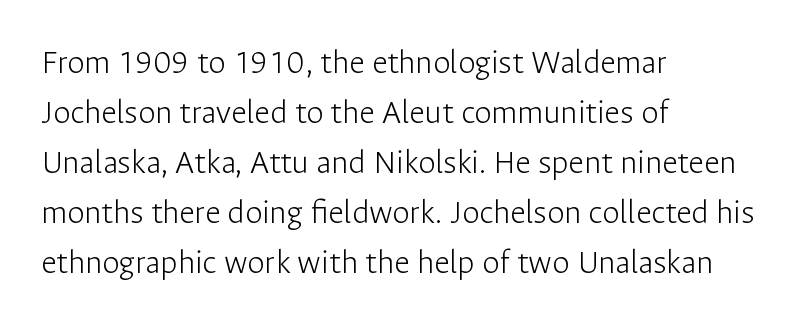
{"serif": "no", "italic": "no", "bold": "no", "weight": "light", "width": "normal", "stroke_contrast": "low", "x_height": "medium", "monospaced": "no", "underline": "no", "align": "left", "line_spacing": "normal", "line_spacing_ratio": 1.43, "letter_spacing": "normal", "letter_spacing_em": 0.0, "glyph_px": 35}
